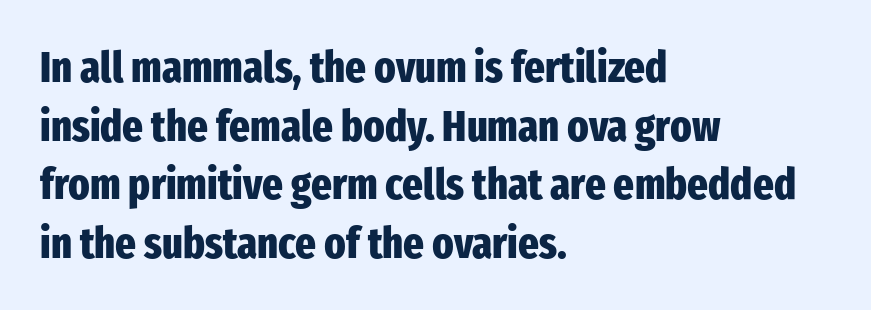
The image shows 44 px heavy, condensed sans-serif type, upright; set left-aligned, normal line spacing (1.33x), normal letter spacing, not underlined; low stroke contrast and a medium x-height.
